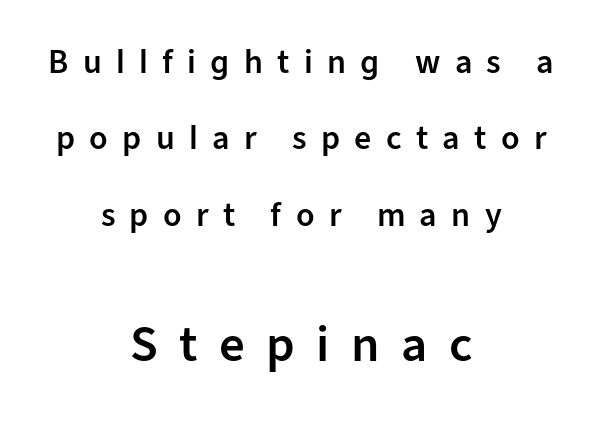
The image shows 51 px semibold sans-serif type, upright; set centered, loose line spacing (2.25x), unusually wide letter spacing (+0.42 em), not underlined; the second (bottom) block is 1.5x larger; low stroke contrast and a medium x-height.
